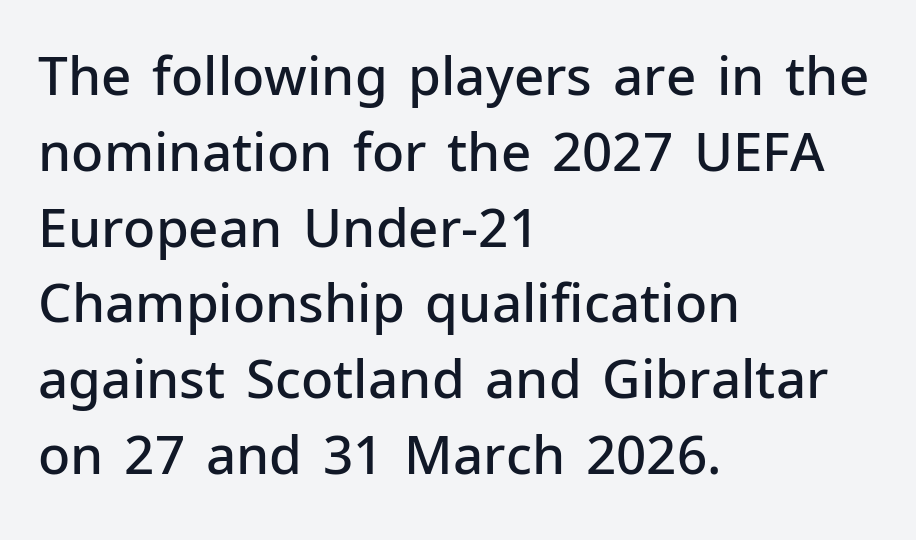
Q: Is the text bold? A: Semi-bold.
Q: Is the text italic (slanted)? A: No, it is upright.
Q: Is the typeface a serif or a sans-serif typeface? A: Sans-serif.
Q: Is the text underlined? A: No.
Q: How is the paragraph aligned? A: Left-aligned.
Q: Is the spacing between letters normal or unusually wide? A: Normal.
Q: Is the spacing between lines tight, normal or loose? A: Normal.
Q: Width (condensed, normal, or wide)? A: Normal.
Q: Stroke contrast? A: Low.
Q: x-height? A: Medium.
Q: Monospaced? A: No.
